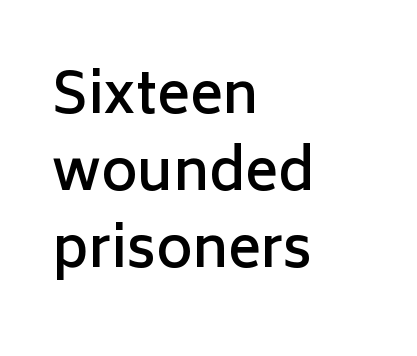
The image shows 55 px semibold sans-serif type, upright; set left-aligned, normal line spacing (1.4x), normal letter spacing, not underlined; low stroke contrast and a medium x-height.
